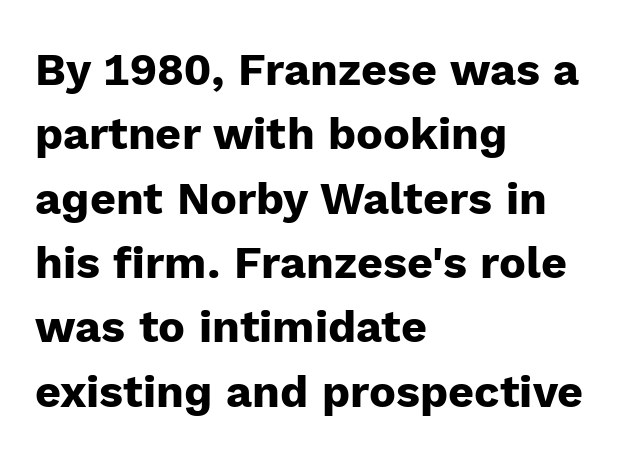
Q: Is the text bold? A: Yes.
Q: Is the text italic (slanted)? A: No, it is upright.
Q: Is the typeface a serif or a sans-serif typeface? A: Sans-serif.
Q: Is the text underlined? A: No.
Q: How is the paragraph aligned? A: Left-aligned.
Q: Is the spacing between letters normal or unusually wide? A: Normal.
Q: Is the spacing between lines tight, normal or loose? A: Normal.
Q: Width (condensed, normal, or wide)? A: Normal.
Q: Stroke contrast? A: Low.
Q: x-height? A: Medium.
Q: Monospaced? A: No.
